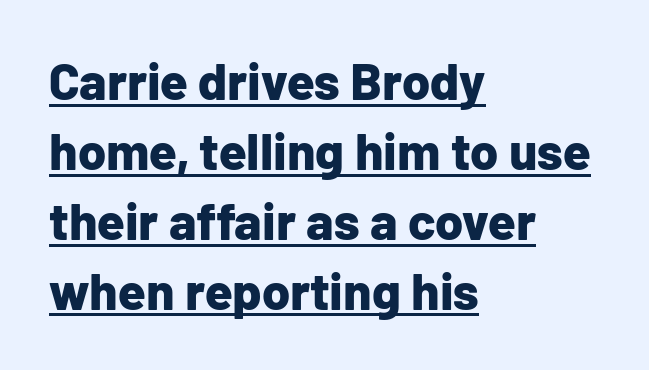
{"serif": "no", "italic": "no", "bold": "yes", "weight": "bold", "width": "normal", "stroke_contrast": "low", "x_height": "medium", "monospaced": "no", "underline": "yes", "align": "left", "line_spacing": "normal", "line_spacing_ratio": 1.37, "letter_spacing": "normal", "letter_spacing_em": 0.0, "glyph_px": 51}
